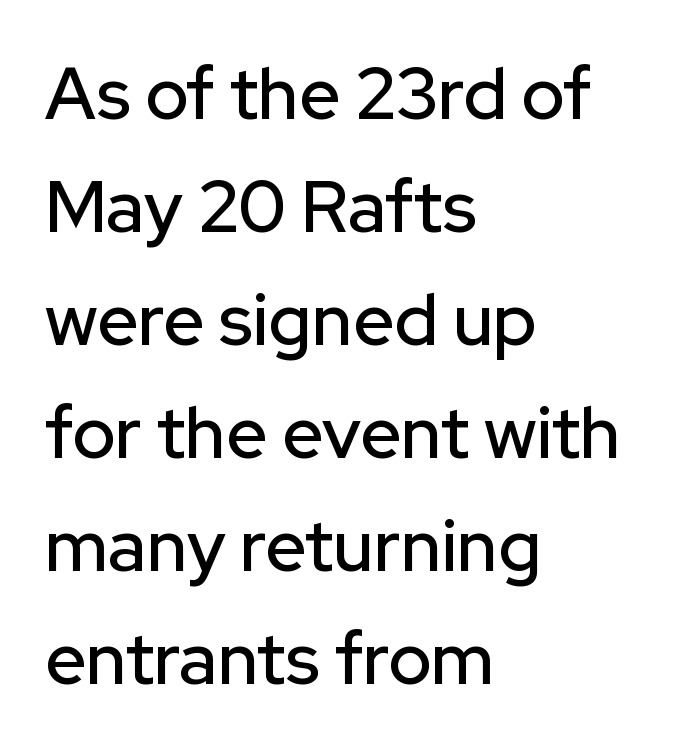
If you drew a ruler down the left edge, every line would touch it. The letters advance in unequal steps, a hallmark of proportional type. Unlike italic type, these characters show no tilt at all. This block has exactly the height ordinary leading produces. Observe the absence of serifs on each vertical stroke in this sample. The horizontal fit of the characters is conventional and even.
